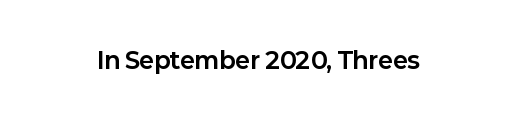
The image shows 23 px bold type, upright; set normal letter spacing, not underlined.
